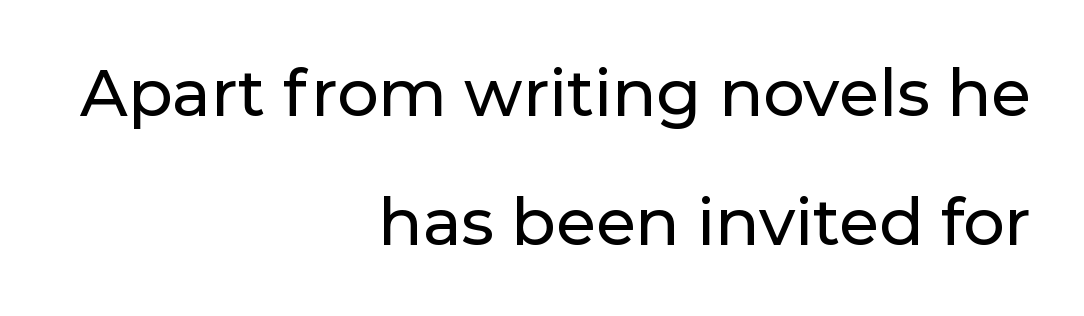
The image shows 65 px sans-serif type, upright; set right-aligned, loose line spacing (1.99x), normal letter spacing, not underlined; low stroke contrast and a medium x-height.
